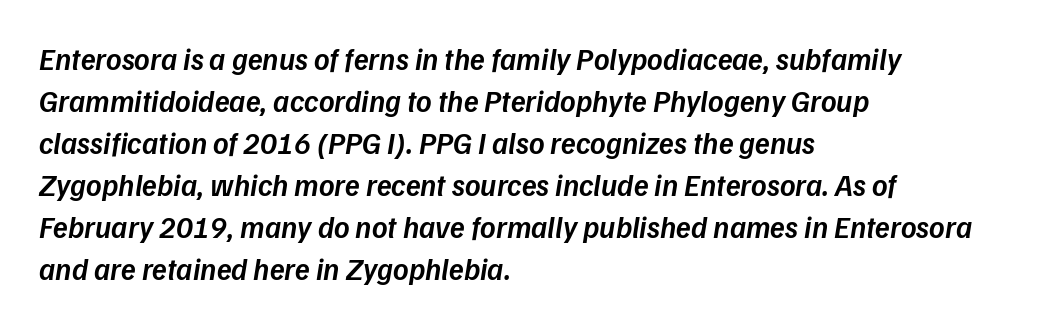
{"italic": "yes", "lean": "right", "slant_degrees": 9, "bold": "semi", "weight": "semibold", "width": "normal", "stroke_contrast": "low", "x_height": "medium", "monospaced": "no", "underline": "no", "align": "left", "line_spacing": "normal", "line_spacing_ratio": 1.4, "letter_spacing": "normal", "letter_spacing_em": 0.0, "glyph_px": 30}
